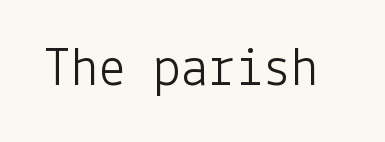
Q: Is the text bold? A: No.
Q: Is the text italic (slanted)? A: No, it is upright.
Q: Is the typeface a serif or a sans-serif typeface? A: Sans-serif.
Q: Is the text underlined? A: No.
Q: Is the spacing between letters normal or unusually wide? A: Normal.
Q: Width (condensed, normal, or wide)? A: Normal.
Q: Stroke contrast? A: Low.
Q: x-height? A: Medium.
